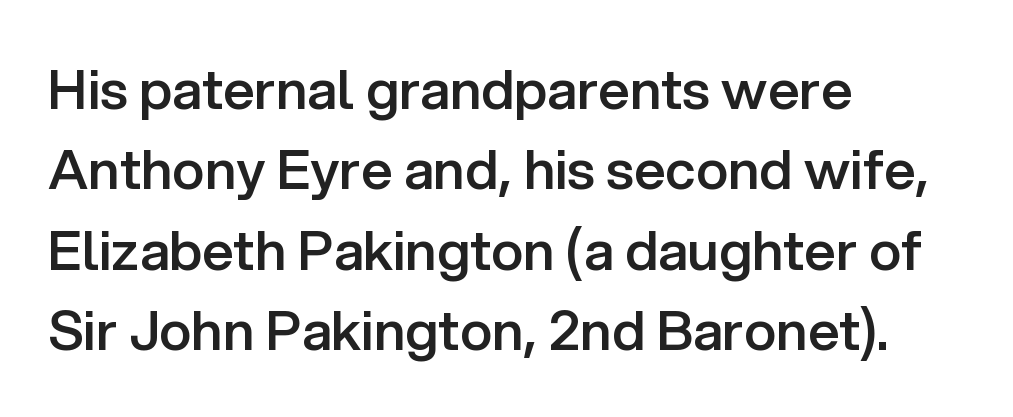
The image shows 55 px semibold sans-serif type, upright; set left-aligned, normal line spacing (1.46x), normal letter spacing, not underlined; low stroke contrast and a medium x-height.
